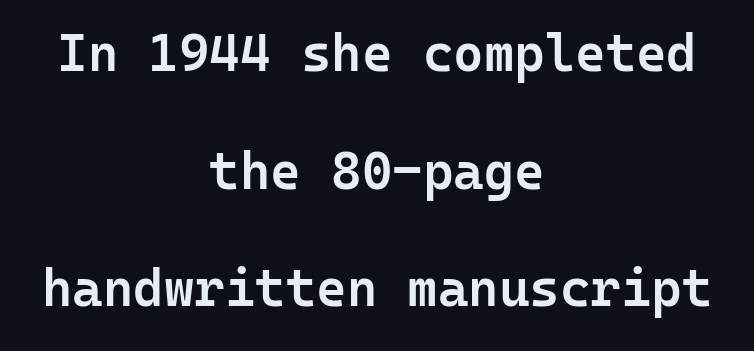
Q: Is the text bold? A: Semi-bold.
Q: Is the text italic (slanted)? A: No, it is upright.
Q: Is the typeface a serif or a sans-serif typeface? A: Sans-serif.
Q: Is the text underlined? A: No.
Q: How is the paragraph aligned? A: Centered.
Q: Is the spacing between letters normal or unusually wide? A: Normal.
Q: Is the spacing between lines tight, normal or loose? A: Loose.
Q: Width (condensed, normal, or wide)? A: Normal.
Q: Stroke contrast? A: Low.
Q: x-height? A: Medium.
Q: Monospaced? A: Yes.
